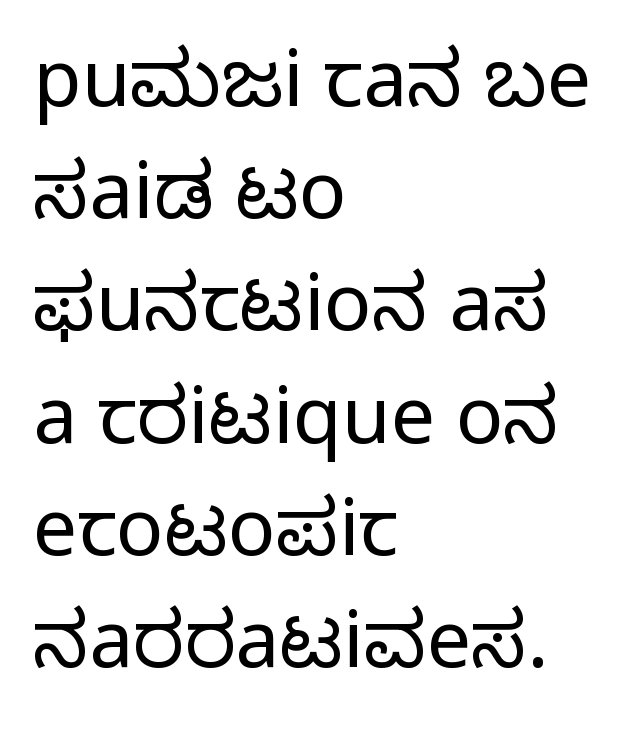
{"serif": "no", "italic": "no", "bold": "no", "weight": "regular", "width": "normal", "stroke_contrast": "low", "x_height": "medium", "monospaced": "no", "underline": "no", "align": "left", "line_spacing": "normal", "line_spacing_ratio": 1.42, "letter_spacing": "normal", "letter_spacing_em": 0.0, "glyph_px": 79}
